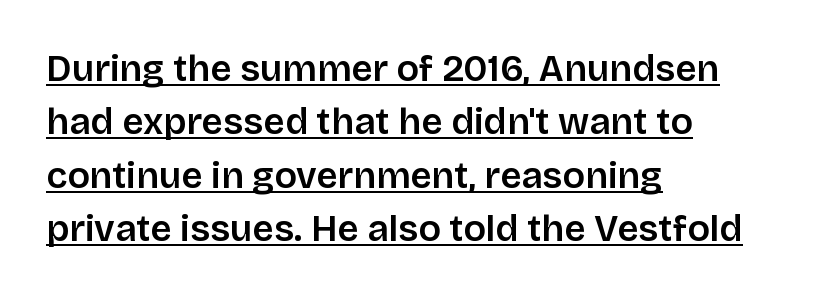
This sample uses plain, unmodified letter spacing. Emphasis is given by a line drawn under the lettering. The space between consecutive lines is moderate. This sample is left-justified, so line endings fall wherever the words run out. The passage shown is typeset with a sans-serif family.
